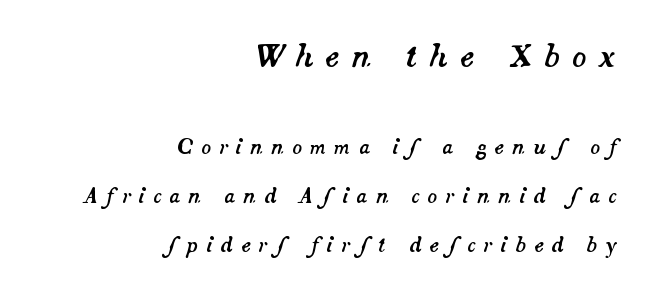
This block would shrink considerably if given ordinary leading; it's expanded now. Right-aligned paragraph, ragged on the left. Any mark beneath the type? The region is blank. Letter spacing: wide. Here the designer chose a conventional face with non-uniform glyph widths.
